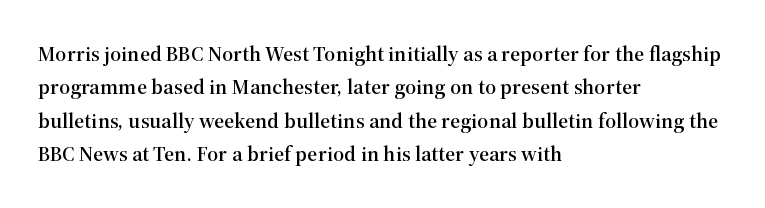
The image shows 22 px text type, upright; set left-aligned, normal line spacing (1.52x), normal letter spacing, not underlined.
